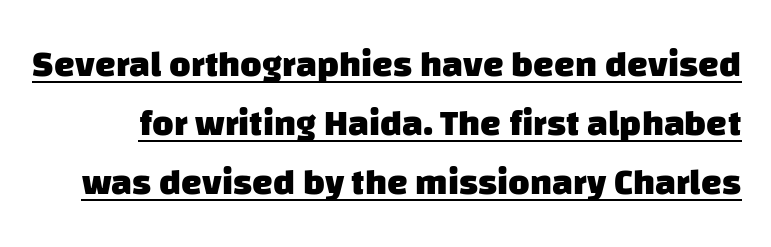
Short note: letters normally spaced. The specimen includes a rule beneath the text block's lines. Vertical spacing — default. How heavy is the stroke? Heavy — this is a bold. Each letter keeps its own natural width here, so spacing adapts to shape. These lines are composed in type without serifs.
